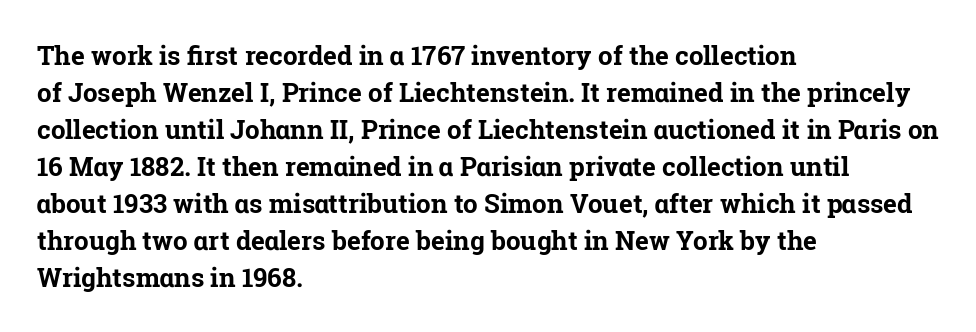
The image shows 26 px bold type, upright; set left-aligned, normal line spacing (1.42x), normal letter spacing, not underlined.
